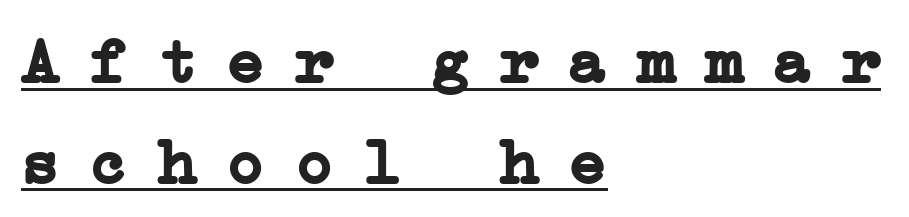
Q: Is the text bold? A: Yes.
Q: Is the text italic (slanted)? A: No, it is upright.
Q: Is the typeface a serif or a sans-serif typeface? A: Serif.
Q: Is the text underlined? A: Yes.
Q: How is the paragraph aligned? A: Left-aligned.
Q: Is the spacing between letters normal or unusually wide? A: Unusually wide.
Q: Is the spacing between lines tight, normal or loose? A: Normal.
Q: Width (condensed, normal, or wide)? A: Normal.
Q: Stroke contrast? A: Low.
Q: x-height? A: Medium.
